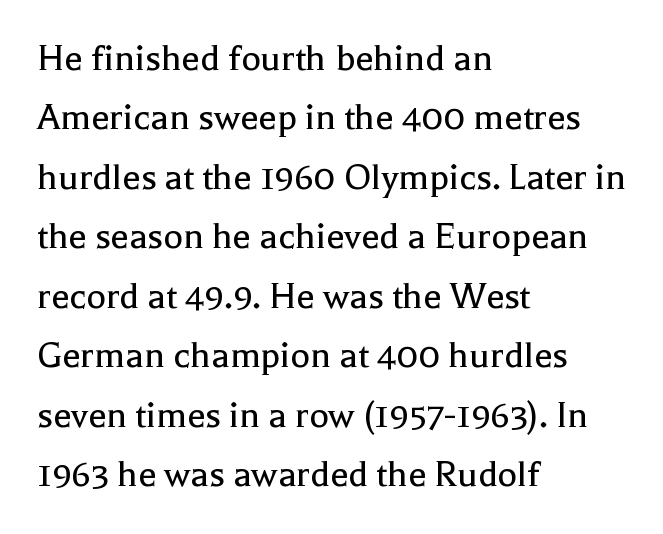
{"serif": "yes", "italic": "no", "bold": "no", "weight": "regular", "width": "normal", "x_height": "medium", "monospaced": "no", "underline": "no", "align": "left", "line_spacing": "normal", "line_spacing_ratio": 1.45, "letter_spacing": "normal", "letter_spacing_em": 0.0, "glyph_px": 41}
